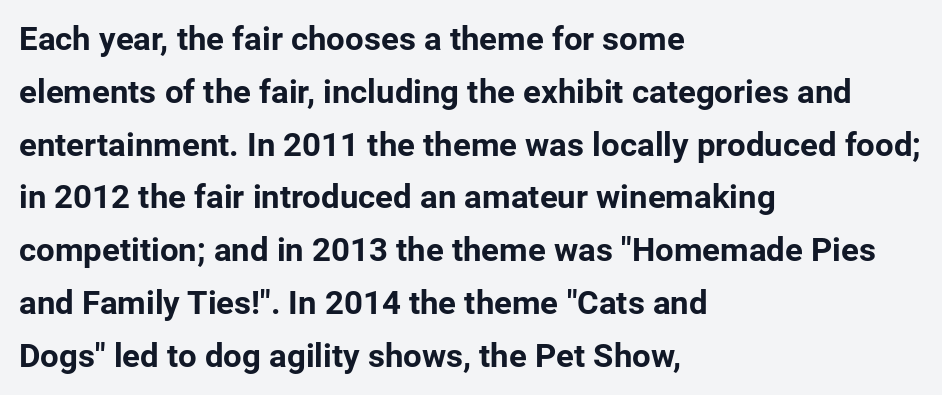
{"serif": "no", "italic": "no", "bold": "yes", "weight": "bold", "width": "normal", "stroke_contrast": "low", "x_height": "medium", "monospaced": "no", "underline": "no", "align": "left", "line_spacing": "normal", "line_spacing_ratio": 1.6, "letter_spacing": "normal", "letter_spacing_em": 0.0, "glyph_px": 33}
